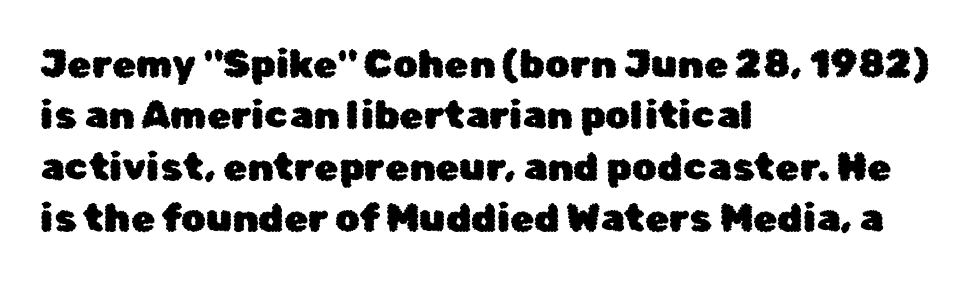
Classification — sans serif. Tracking here is standard; glyphs follow each other at the usual distance. The ragged edge is on the right, which tells us the setting is flush left. Check the space under the baseline: it is left empty.
